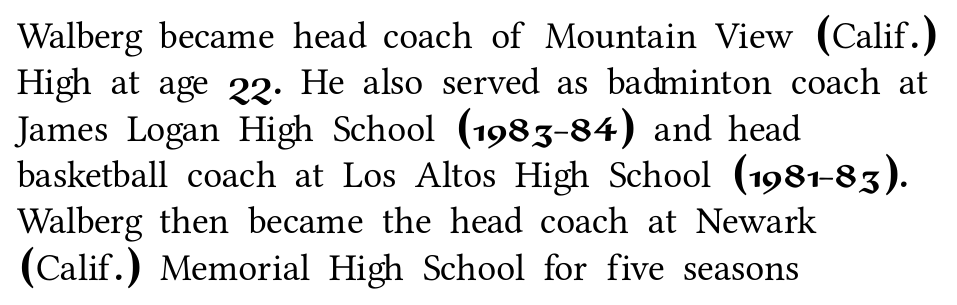
Q: Is the text italic (slanted)? A: No, it is upright.
Q: Is the typeface a serif or a sans-serif typeface? A: Serif.
Q: Is the text underlined? A: No.
Q: How is the paragraph aligned? A: Left-aligned.
Q: Is the spacing between letters normal or unusually wide? A: Normal.
Q: Width (condensed, normal, or wide)? A: Normal.
Q: Stroke contrast? A: Medium.
Q: x-height? A: Medium.
Q: Monospaced? A: No.
